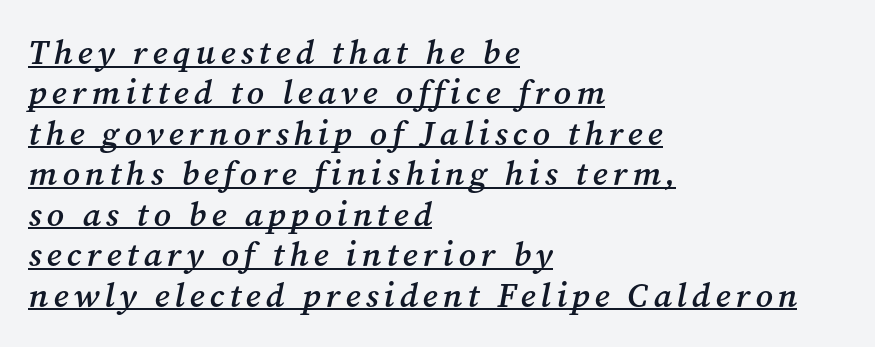
The image shows 34 px semibold serif type, italic (leaning right); set left-aligned, line spacing 1.19x, underlined; medium stroke contrast and a medium x-height.
